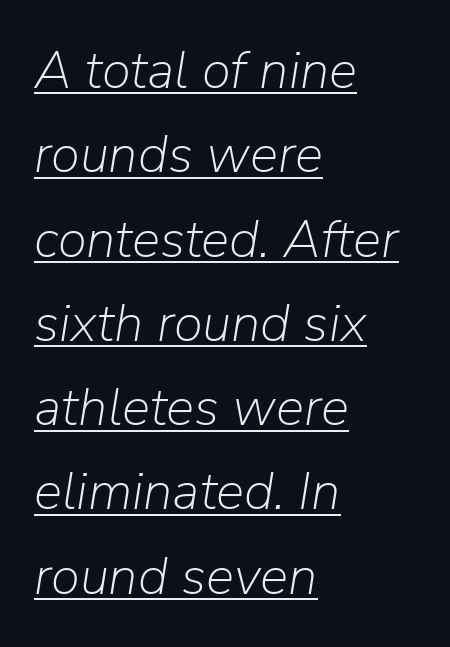
Q: Is the text bold? A: No.
Q: Is the text italic (slanted)? A: Yes, it leans right by about 9 degrees.
Q: Is the text underlined? A: Yes.
Q: How is the paragraph aligned? A: Left-aligned.
Q: Is the spacing between letters normal or unusually wide? A: Normal.
Q: Is the spacing between lines tight, normal or loose? A: Normal.
Q: Width (condensed, normal, or wide)? A: Normal.
Q: Stroke contrast? A: Low.
Q: x-height? A: Medium.
Q: Monospaced? A: No.
